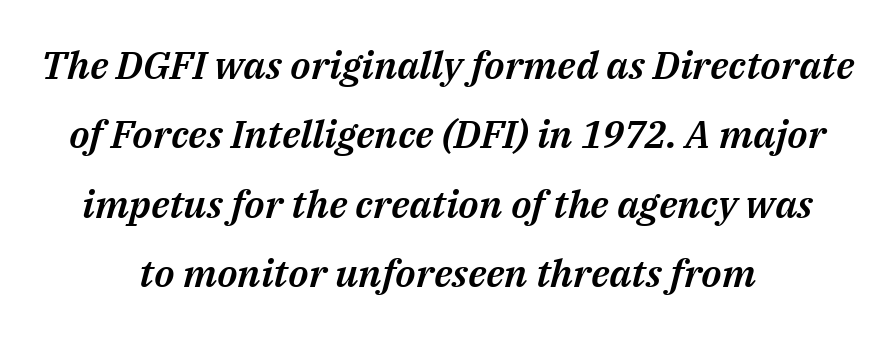
{"italic": "yes", "lean": "right", "slant_degrees": 14, "width": "normal", "stroke_contrast": "medium", "x_height": "medium", "monospaced": "no", "underline": "no", "align": "center", "line_spacing_ratio": 1.78, "letter_spacing": "normal", "letter_spacing_em": 0.0, "glyph_px": 39}
